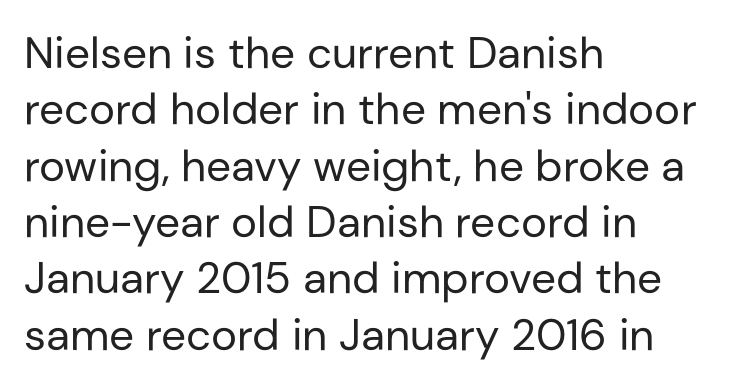
No letter is thick-stroked: the sample isn't bold. The rendering uses a moderate line-height, typical for paragraphs. The rendering uses natural spacing where letterforms have individual widths. Each line starts at the same left margin while the right side varies. In terms of letterform style, serifs are entirely absent.
